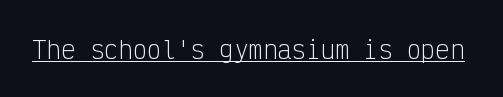
Underlined type. When letters stand straight like this, we call the style roman or upright. The line texture is even and compact thanks to regular tracking. The strokes carry an ordinary text weight at most.
